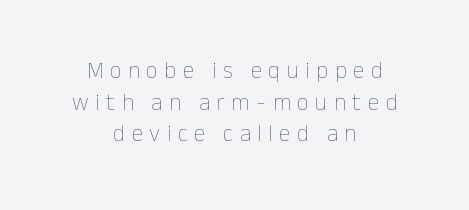
Q: Is the text bold? A: No.
Q: Is the text italic (slanted)? A: No, it is upright.
Q: Is the text underlined? A: No.
Q: How is the paragraph aligned? A: Centered.
Q: Is the spacing between letters normal or unusually wide? A: Unusually wide.
Q: Is the spacing between lines tight, normal or loose? A: Normal.
